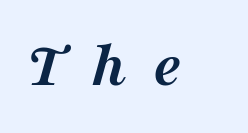
The image shows 65 px semibold serif type, italic (leaning right); set unusually wide letter spacing (+0.4 em), not underlined; medium stroke contrast and a medium x-height.
